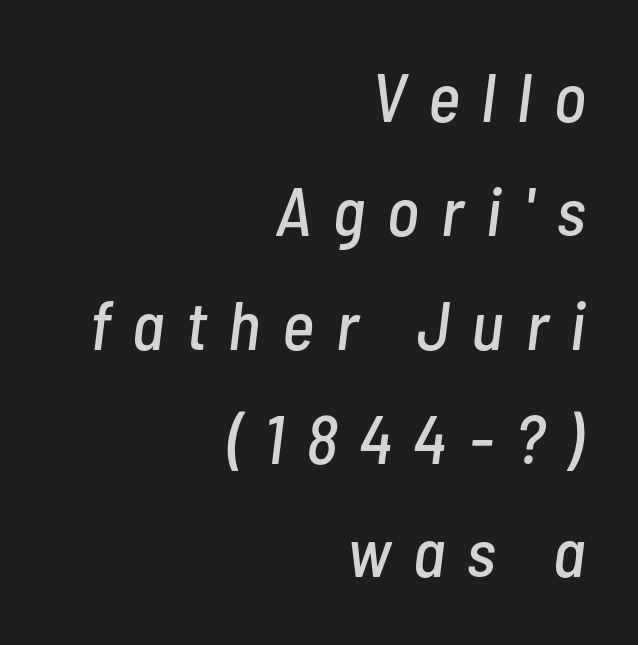
Q: Is the text italic (slanted)? A: Yes, it leans right by about 7 degrees.
Q: Is the text underlined? A: No.
Q: How is the paragraph aligned? A: Right-aligned.
Q: Is the spacing between letters normal or unusually wide? A: Unusually wide.
Q: Is the spacing between lines tight, normal or loose? A: Normal.
Q: Width (condensed, normal, or wide)? A: Condensed.
Q: Stroke contrast? A: Low.
Q: x-height? A: Medium.
Q: Monospaced? A: No.
